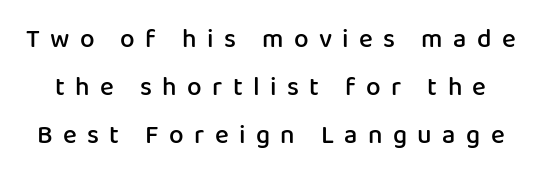
Q: Is the text bold? A: Semi-bold.
Q: Is the text italic (slanted)? A: No, it is upright.
Q: Is the text underlined? A: No.
Q: Is the spacing between letters normal or unusually wide? A: Unusually wide.
